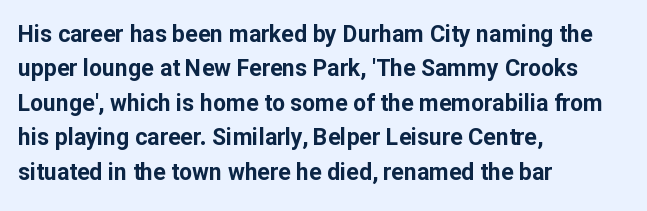
Q: Is the text bold? A: Yes.
Q: Is the text italic (slanted)? A: No, it is upright.
Q: Is the text underlined? A: No.
Q: How is the paragraph aligned? A: Left-aligned.
Q: Is the spacing between letters normal or unusually wide? A: Normal.
Q: Is the spacing between lines tight, normal or loose? A: Normal.
